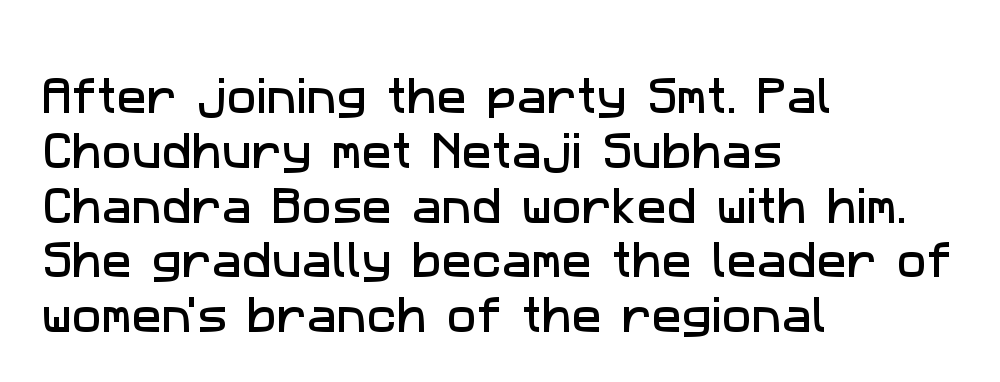
{"serif": "no", "width": "normal", "stroke_contrast": "low", "x_height": "medium", "monospaced": "no", "underline": "no", "align": "left", "line_spacing": "normal", "line_spacing_ratio": 1.37, "letter_spacing": "normal", "letter_spacing_em": 0.0, "glyph_px": 40}
